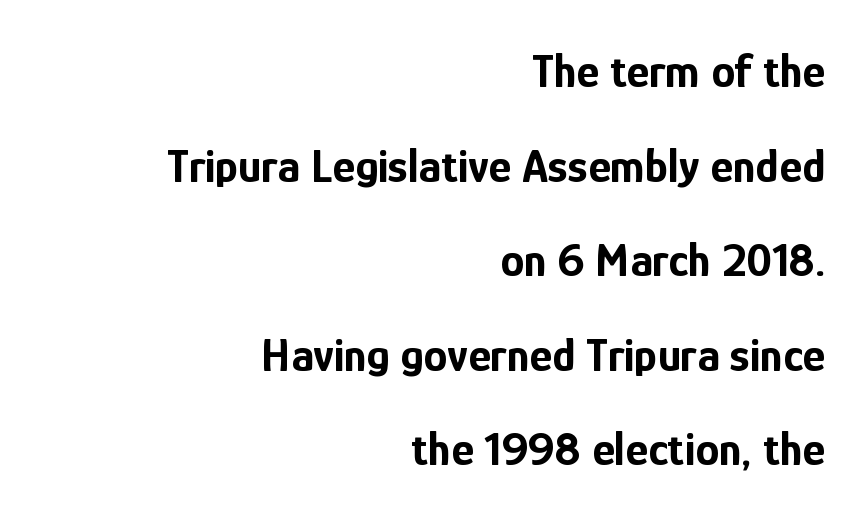
{"serif": "no", "italic": "no", "bold": "yes", "weight": "bold", "width": "condensed", "stroke_contrast": "low", "x_height": "medium", "monospaced": "no", "underline": "no", "align": "right", "line_spacing": "loose", "line_spacing_ratio": 1.97, "letter_spacing": "normal", "letter_spacing_em": 0.0, "glyph_px": 48}
